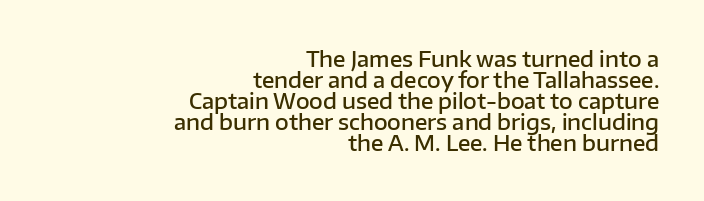
{"italic": "no", "bold": "semi", "underline": "no", "align": "right", "line_spacing": "tight", "line_spacing_ratio": 1.0, "letter_spacing": "normal", "letter_spacing_em": 0.0, "glyph_px": 21}
